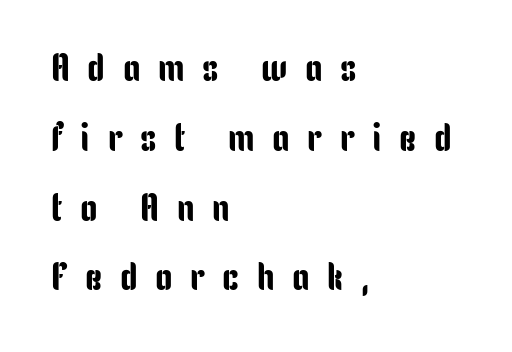
{"serif": "no", "italic": "no", "width": "condensed", "stroke_contrast": "low", "x_height": "medium", "monospaced": "no", "underline": "no", "align": "left", "line_spacing_ratio": 1.79, "letter_spacing": "wide", "letter_spacing_em": 0.45, "glyph_px": 39}
